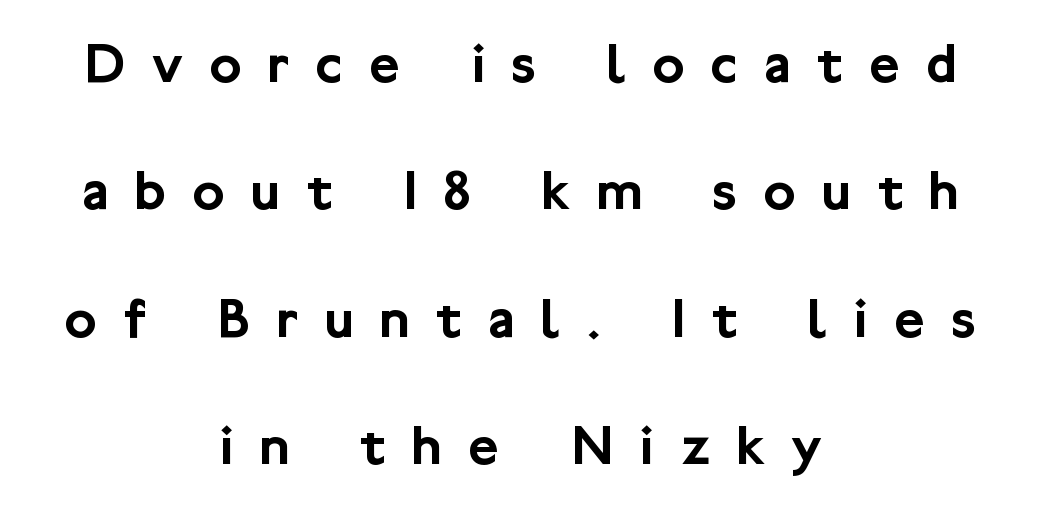
The image shows 59 px sans-serif type, upright; set centered, loose line spacing (2.16x), unusually wide letter spacing (+0.45 em), not underlined; low stroke contrast and a medium x-height.
